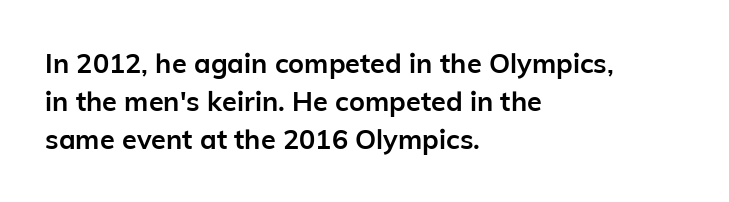
Nothing unusual about the tracking: characters are spaced as the font intends. Glance below the letters and you will spot only blank space. Designer's note — italics off, roman on. Alignment: flush left.
